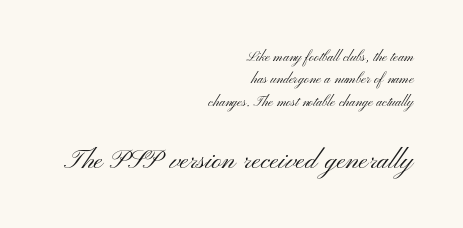
{"serif": "no", "bold": "no", "weight": "light", "width": "wide", "stroke_contrast": "medium", "x_height": "small", "monospaced": "no", "underline": "no", "align": "right", "line_spacing": "normal", "line_spacing_ratio": 1.32, "letter_spacing": "normal", "letter_spacing_em": 0.0, "larger_block": "second", "size_ratio": 2.0, "glyph_px": 34}
